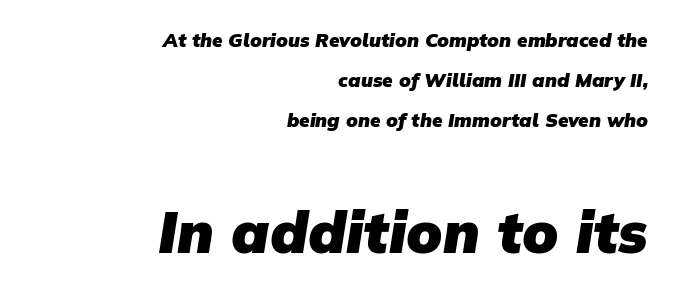
The image shows 58 px heavy sans-serif type; set right-aligned, loose line spacing (2.11x), normal letter spacing, not underlined; the second (bottom) block is 3.05x larger; low stroke contrast and a medium x-height.
